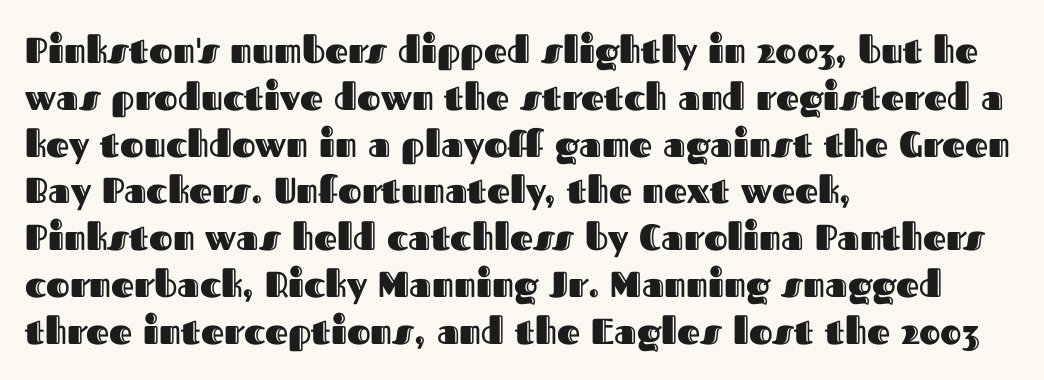
{"italic": "no", "width": "normal", "x_height": "medium", "monospaced": "no", "underline": "no", "align": "left", "line_spacing": "normal", "line_spacing_ratio": 1.3, "letter_spacing": "normal", "letter_spacing_em": 0.0, "glyph_px": 36}
